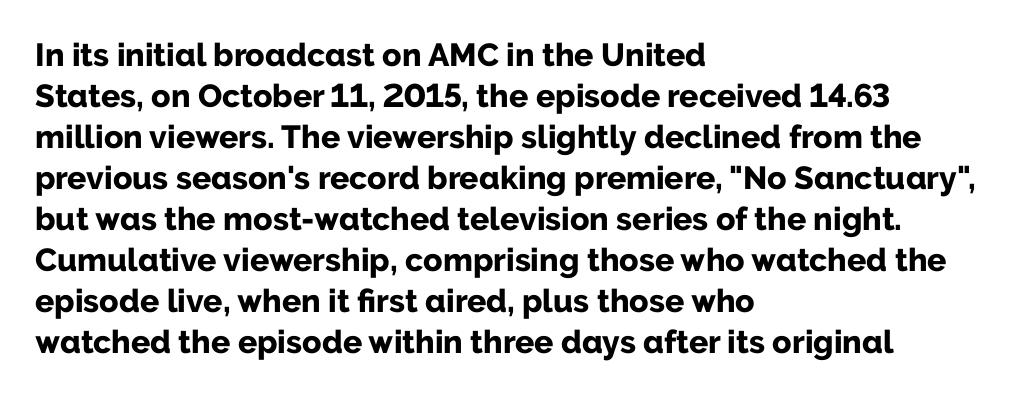
Baseline-to-baseline distance is the conventional proportion of letter height. Looks like regular typesetting: each glyph gets only the width it needs. Horizontal alignment here is leftward, the default for most running prose. Caption: bold face, heavy strokes. Short note: letters normally spaced.
